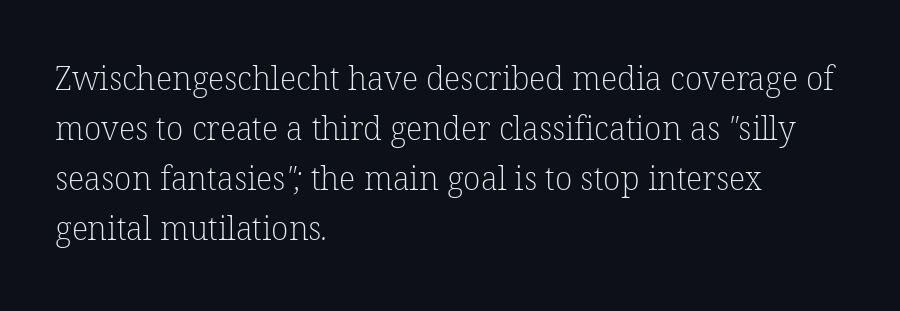
{"serif": "yes", "bold": "no", "weight": "light", "width": "normal", "stroke_contrast": "low", "x_height": "medium", "monospaced": "no", "underline": "no", "align": "left", "line_spacing": "normal", "line_spacing_ratio": 1.56, "letter_spacing": "normal", "letter_spacing_em": 0.0, "glyph_px": 32}
